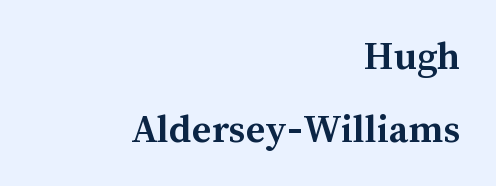
{"italic": "no", "bold": "yes", "weight": "semibold", "width": "normal", "stroke_contrast": "medium", "x_height": "medium", "monospaced": "no", "underline": "no", "align": "right", "line_spacing_ratio": 1.73, "letter_spacing": "normal", "letter_spacing_em": 0.0, "glyph_px": 42}
